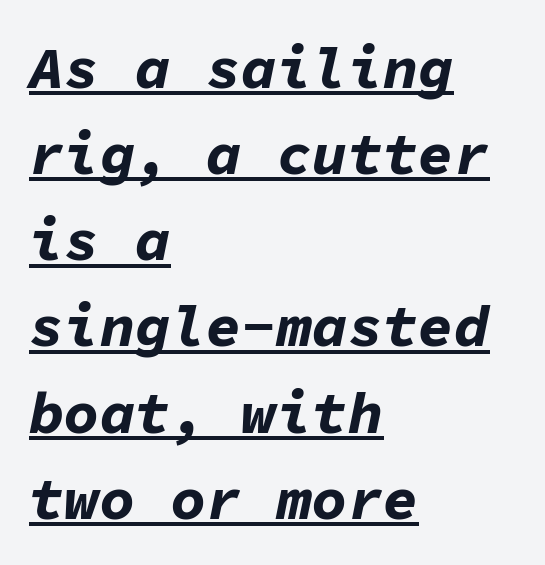
The line texture is even and compact thanks to regular tracking. Weight: bold. The lines are quadded left. Compared with undecorated copy, this sample adds a rule below the words. This sample has the even, mechanical cadence of fixed-width lettering.
